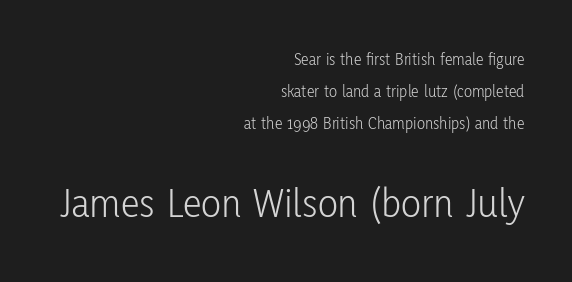
The image shows 42 px light, condensed sans-serif type, upright; set right-aligned, line spacing 1.88x, normal letter spacing, not underlined; the second (bottom) block is 2.47x larger; low stroke contrast and a medium x-height.
